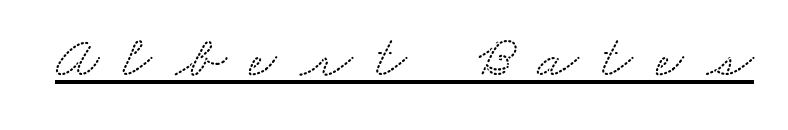
{"width": "wide", "stroke_contrast": "low", "x_height": "small", "monospaced": "no", "underline": "yes", "letter_spacing": "wide", "letter_spacing_em": 0.39, "glyph_px": 60}
